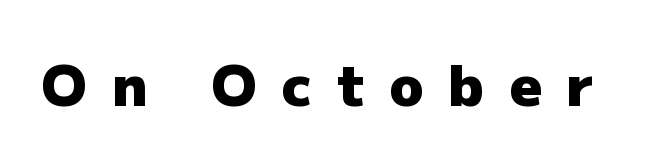
{"serif": "no", "italic": "no", "bold": "yes", "weight": "heavy", "width": "normal", "stroke_contrast": "low", "x_height": "medium", "monospaced": "no", "underline": "no", "letter_spacing": "wide", "letter_spacing_em": 0.44, "glyph_px": 56}
